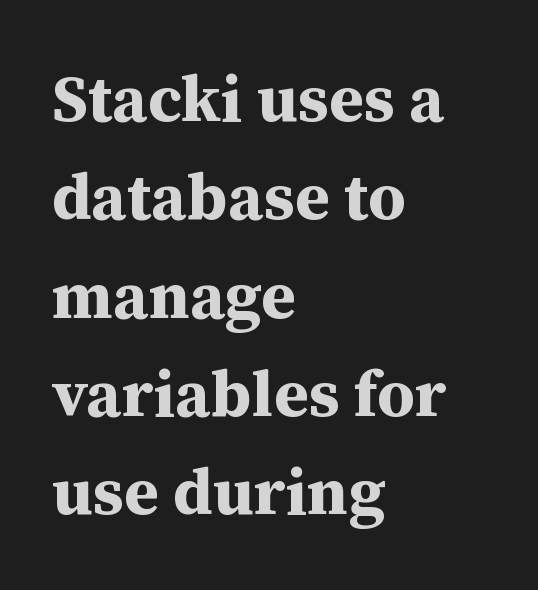
Q: Is the text bold? A: Yes.
Q: Is the text italic (slanted)? A: No, it is upright.
Q: Is the typeface a serif or a sans-serif typeface? A: Serif.
Q: Is the text underlined? A: No.
Q: How is the paragraph aligned? A: Left-aligned.
Q: Is the spacing between letters normal or unusually wide? A: Normal.
Q: Is the spacing between lines tight, normal or loose? A: Normal.
Q: Width (condensed, normal, or wide)? A: Normal.
Q: Stroke contrast? A: Medium.
Q: x-height? A: Medium.
Q: Monospaced? A: No.
